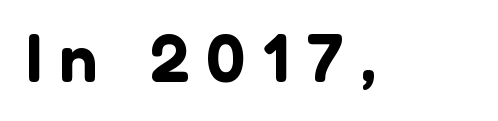
This rendering employs a face without finishing strokes, i.e., a sans-serif. The tracking jumps out immediately: characters are airy and widely separated. Plain, unruled lines of type. Is there any slant? The stems are plumb.
